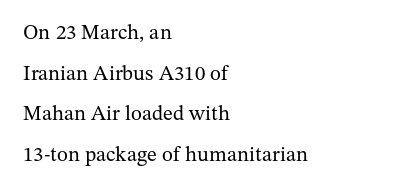
{"italic": "no", "bold": "no", "underline": "no", "align": "left", "line_spacing": "loose", "line_spacing_ratio": 1.93, "letter_spacing": "normal", "letter_spacing_em": 0.0, "glyph_px": 21}
